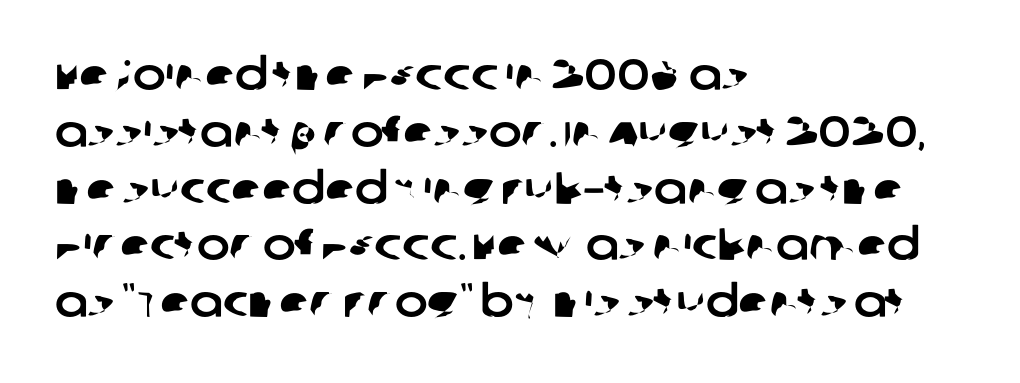
The image shows 44 px sans-serif type; set left-aligned, normal line spacing (1.29x), normal letter spacing, not underlined; low stroke contrast and a large x-height.
